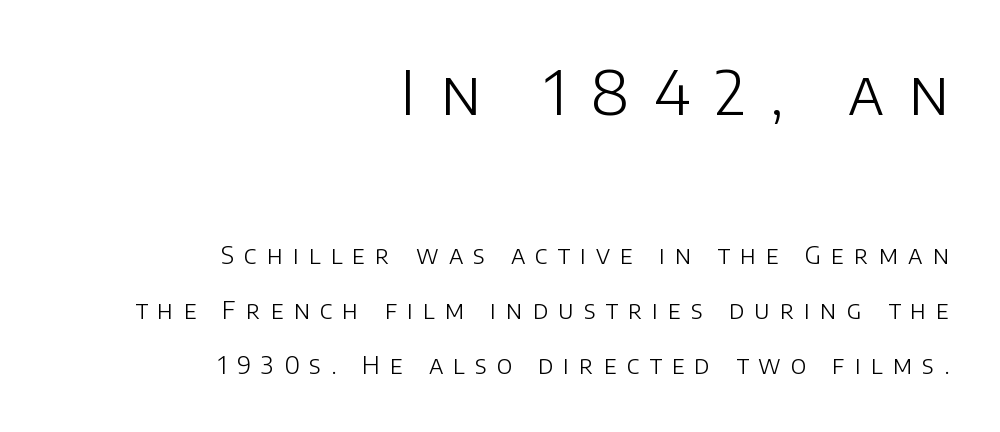
The passage shown begins with its larger block and ends with its smaller one. Letters rest on an invisible, unmarked baseline. Regarding leading, the lines here are spaced well apart. Characters follow at a spacing far wider than the type designer built in. Unbolded letterforms with no extra heft.
